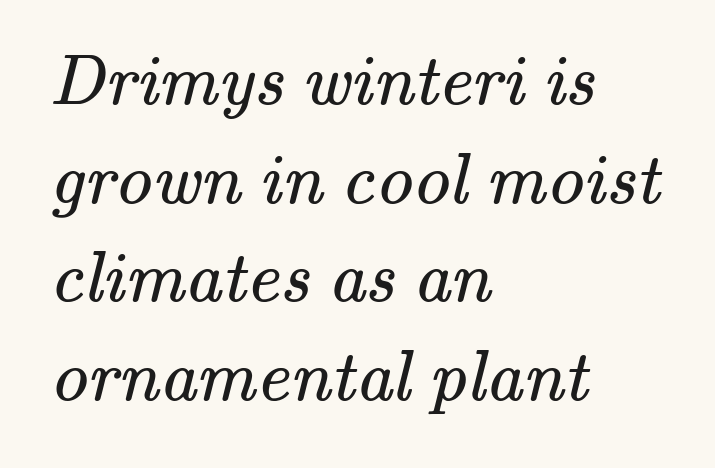
The space between consecutive lines is moderate. Caption: multi-line text, flush left, ragged right. Unlike a clean sans, this face finishes its strokes with serifs. Summary of weight: not heavy and not bold. The foot of each line stays bare and open. You could not count columns in this text — the font is proportionally spaced.
